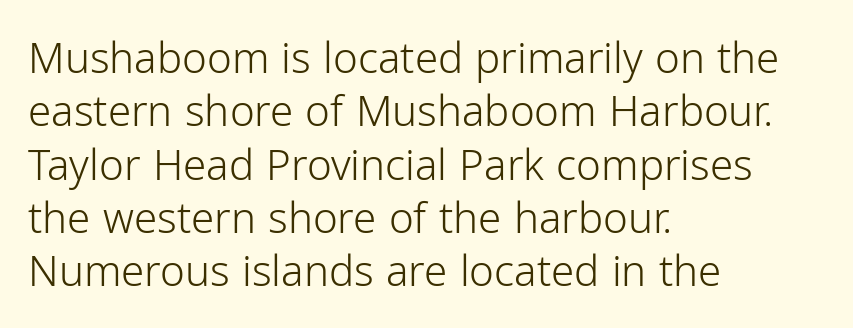
The image shows 42 px light sans-serif type, upright; set left-aligned, normal line spacing (1.27x), normal letter spacing, not underlined; low stroke contrast and a medium x-height.
